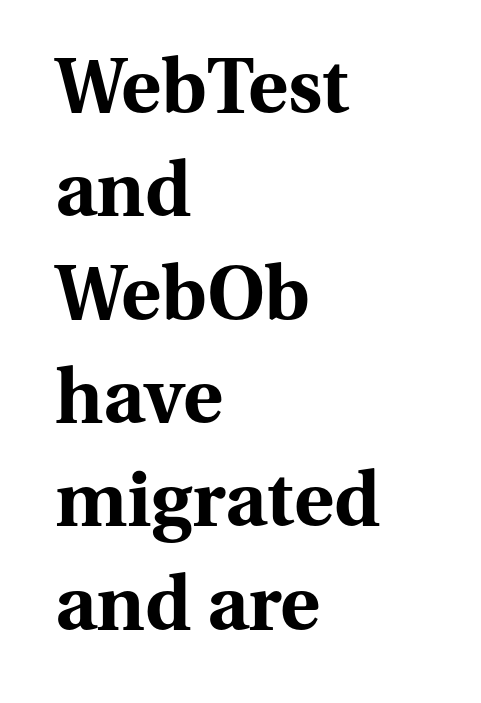
{"serif": "yes", "italic": "no", "bold": "yes", "weight": "bold", "width": "normal", "stroke_contrast": "medium", "x_height": "medium", "monospaced": "no", "underline": "no", "align": "left", "line_spacing": "normal", "line_spacing_ratio": 1.36, "letter_spacing": "normal", "letter_spacing_em": 0.0, "glyph_px": 76}
